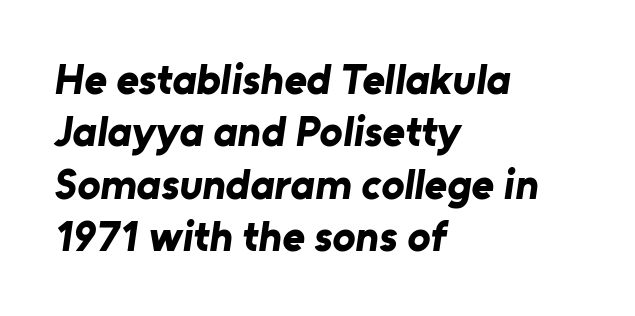
Varying glyph widths throughout — classic text-font behaviour. Lines of text with bare space underneath. Serifs: no, the terminals of the letterforms are clean. Strokes here are thick enough to call this a true bold.
